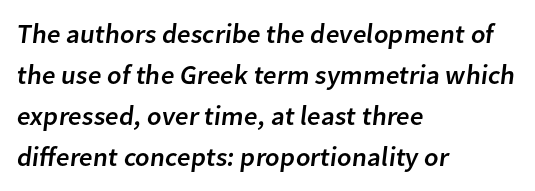
The paragraph has a hard left edge and a soft right edge. The leading is moderate, giving the passage an even texture. Has an underline been added? It has not. The line texture is even and compact thanks to regular tracking.
